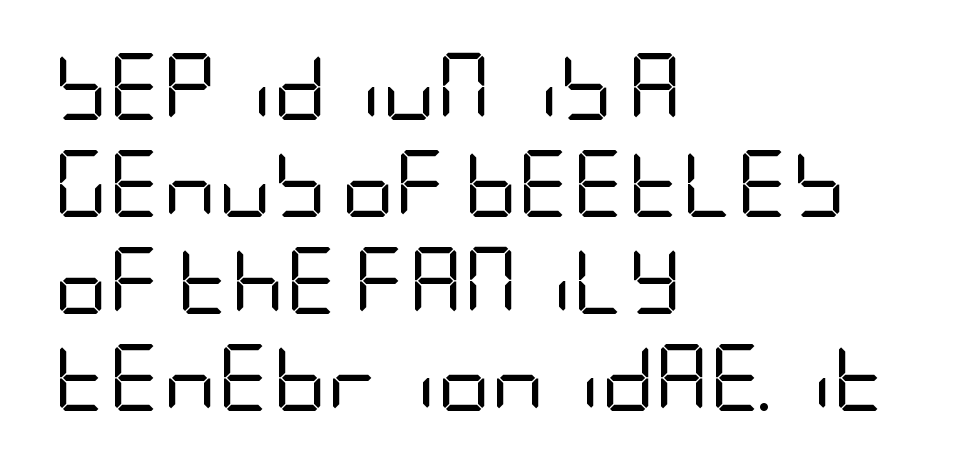
{"serif": "no", "italic": "no", "bold": "no", "weight": "regular", "width": "condensed", "stroke_contrast": "low", "x_height": "large", "underline": "no", "align": "left", "line_spacing": "normal", "line_spacing_ratio": 1.45, "letter_spacing": "normal", "letter_spacing_em": 0.0, "glyph_px": 67}
